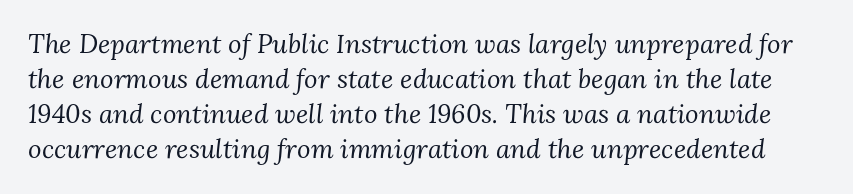
Q: Is the text bold? A: No.
Q: Is the text italic (slanted)? A: Yes, it leans right by about 3 degrees.
Q: Is the text underlined? A: No.
Q: Is the spacing between letters normal or unusually wide? A: Normal.
Q: Is the spacing between lines tight, normal or loose? A: Normal.
